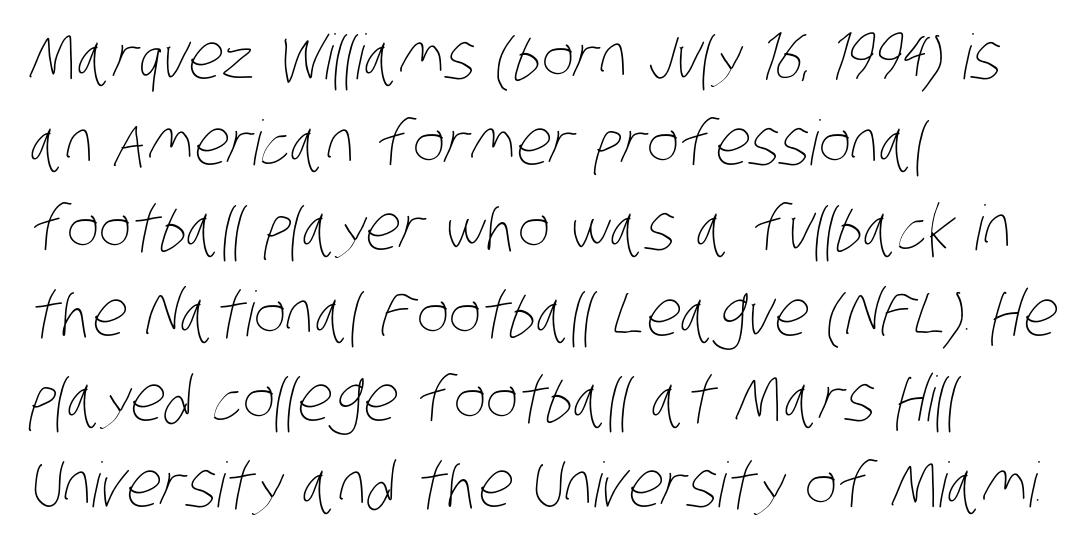
The image shows 62 px thin, condensed type; set left-aligned, normal line spacing (1.38x), normal letter spacing, not underlined; low stroke contrast and a large x-height.
